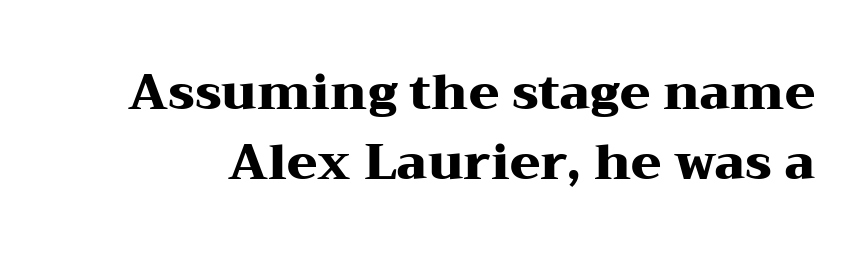
Q: Is the text bold? A: Yes.
Q: Is the text italic (slanted)? A: No, it is upright.
Q: Is the typeface a serif or a sans-serif typeface? A: Serif.
Q: Is the text underlined? A: No.
Q: Is the spacing between letters normal or unusually wide? A: Normal.
Q: Is the spacing between lines tight, normal or loose? A: Normal.
Q: Width (condensed, normal, or wide)? A: Wide.
Q: Stroke contrast? A: Medium.
Q: x-height? A: Medium.
Q: Monospaced? A: No.
